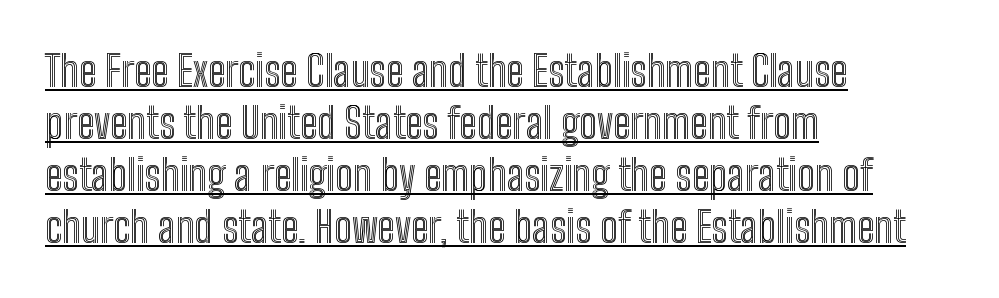
Does a line run under the words? Yes, clearly. Horizontal alignment here is leftward, the default for most running prose. Standard letterfit; no display-style spreading of the glyphs. This sample has the flowing, uneven cadence of proportional lettering.
